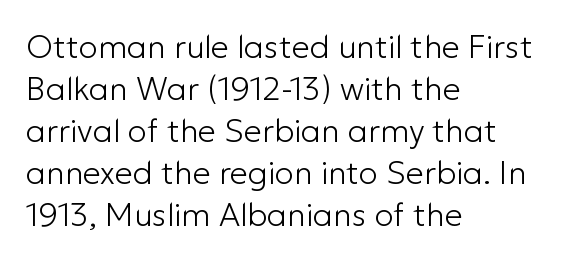
{"serif": "no", "italic": "no", "bold": "no", "weight": "light", "width": "normal", "stroke_contrast": "low", "x_height": "medium", "monospaced": "no", "underline": "no", "align": "left", "line_spacing": "normal", "line_spacing_ratio": 1.31, "letter_spacing": "normal", "letter_spacing_em": 0.0, "glyph_px": 32}
